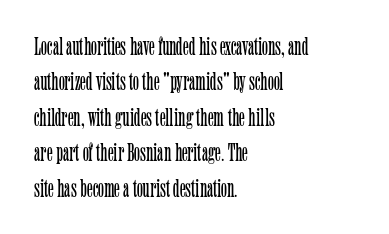
{"italic": "no", "bold": "no", "underline": "no", "align": "left", "line_spacing": "normal", "line_spacing_ratio": 1.42, "letter_spacing": "normal", "letter_spacing_em": 0.0, "glyph_px": 25}
